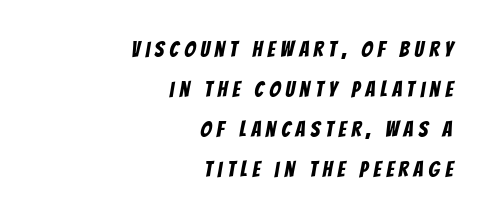
The image shows 22 px text type; set right-aligned, line spacing 1.82x, unusually wide letter spacing (+0.24 em), not underlined.
